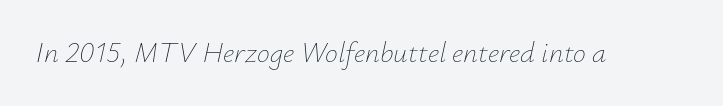
The image shows 29 px thin type, italic (leaning right); set normal letter spacing, not underlined; low stroke contrast and a small x-height.
